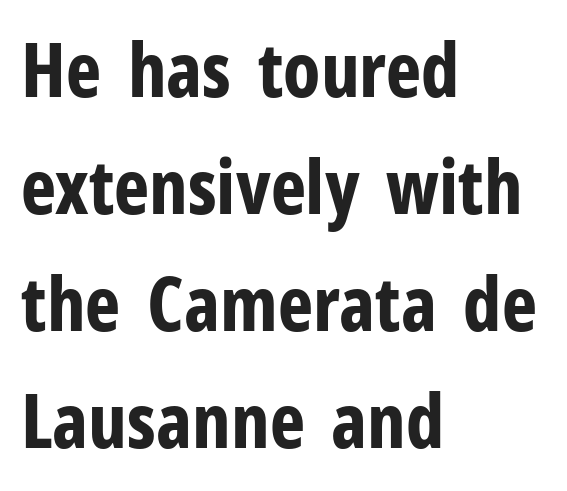
Descenders are the only things crossing below the line. There is no visible air inserted between adjacent glyphs. Regarding serifs, this sample does without them. The passage shown is emphatically bold. These lines were composed using upright roman letters.
